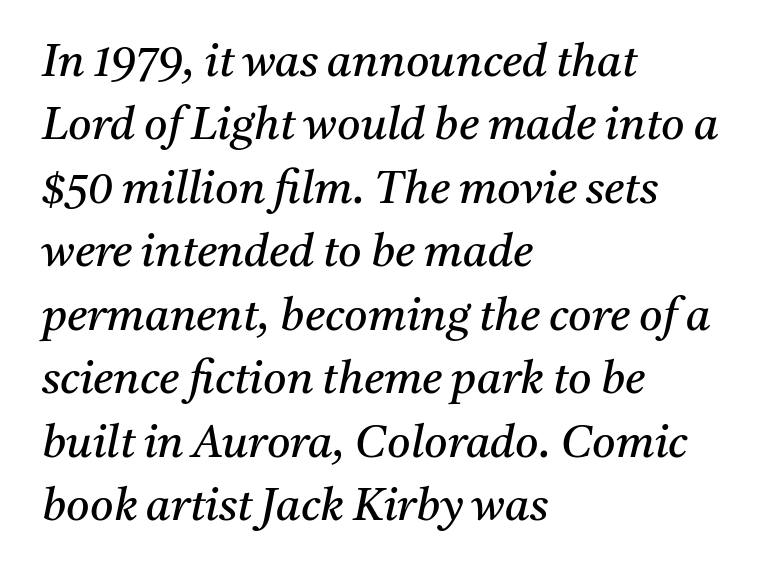
The passage shown leans; its letterforms are oblique. What stands out about the letter spacing? Nothing — it is the standard amount. On a weight scale, this lands at 450 or below. Regarding serifs, this sample has them. The ragged edge is on the right, which tells us the setting is flush left. The block of text has a typical density, with ordinary space between rows.
